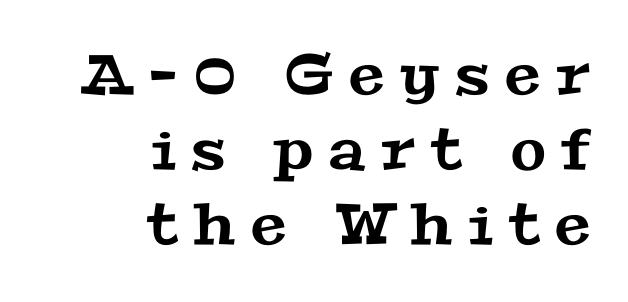
{"serif": "yes", "width": "wide", "stroke_contrast": "medium", "x_height": "medium", "monospaced": "no", "underline": "no", "align": "right", "line_spacing": "normal", "line_spacing_ratio": 1.32, "letter_spacing": "wide", "letter_spacing_em": 0.28, "glyph_px": 57}
